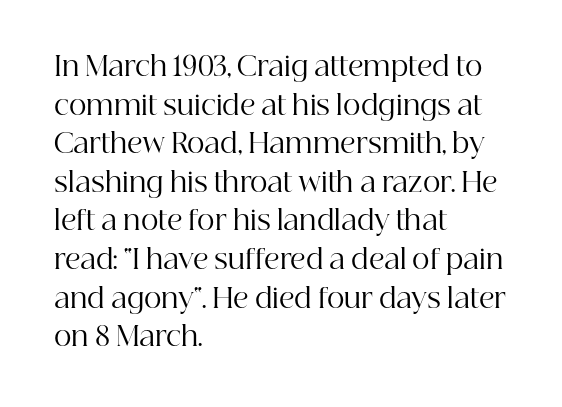
The image shows 27 px text type, upright; set left-aligned, normal line spacing (1.43x), normal letter spacing, not underlined.
